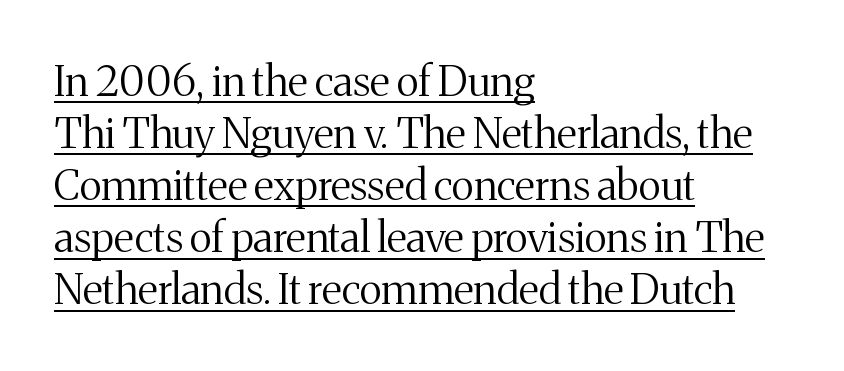
The image shows 42 px regular-weight serif type, upright; set left-aligned, line spacing 1.24x, normal letter spacing, underlined; medium stroke contrast and a medium x-height.
